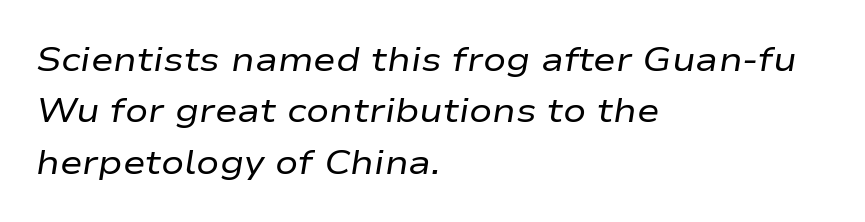
{"italic": "yes", "lean": "right", "slant_degrees": 9, "bold": "no", "weight": "regular", "width": "wide", "stroke_contrast": "low", "x_height": "medium", "monospaced": "no", "underline": "no", "align": "left", "line_spacing": "normal", "line_spacing_ratio": 1.51, "letter_spacing": "normal", "letter_spacing_em": 0.0, "glyph_px": 34}
